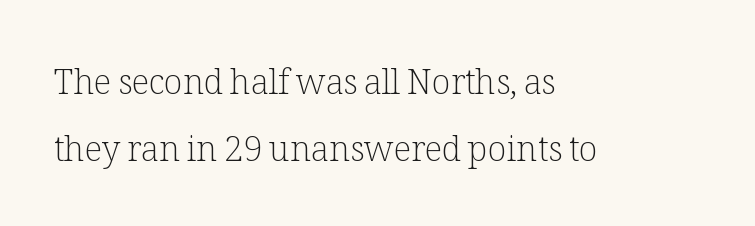
{"serif": "yes", "italic": "no", "bold": "no", "weight": "light", "width": "normal", "stroke_contrast": "low", "x_height": "medium", "monospaced": "no", "underline": "no", "align": "left", "line_spacing": "loose", "line_spacing_ratio": 1.98, "letter_spacing": "normal", "letter_spacing_em": 0.0, "glyph_px": 34}
